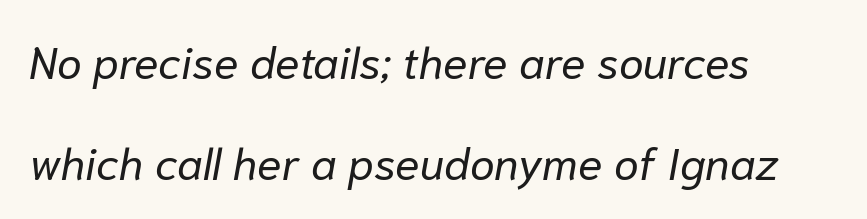
Q: Is the text bold? A: No.
Q: Is the text italic (slanted)? A: Yes, it leans right by about 10 degrees.
Q: Is the text underlined? A: No.
Q: How is the paragraph aligned? A: Left-aligned.
Q: Is the spacing between letters normal or unusually wide? A: Normal.
Q: Is the spacing between lines tight, normal or loose? A: Loose.
Q: Width (condensed, normal, or wide)? A: Normal.
Q: Stroke contrast? A: Low.
Q: x-height? A: Medium.
Q: Monospaced? A: No.
